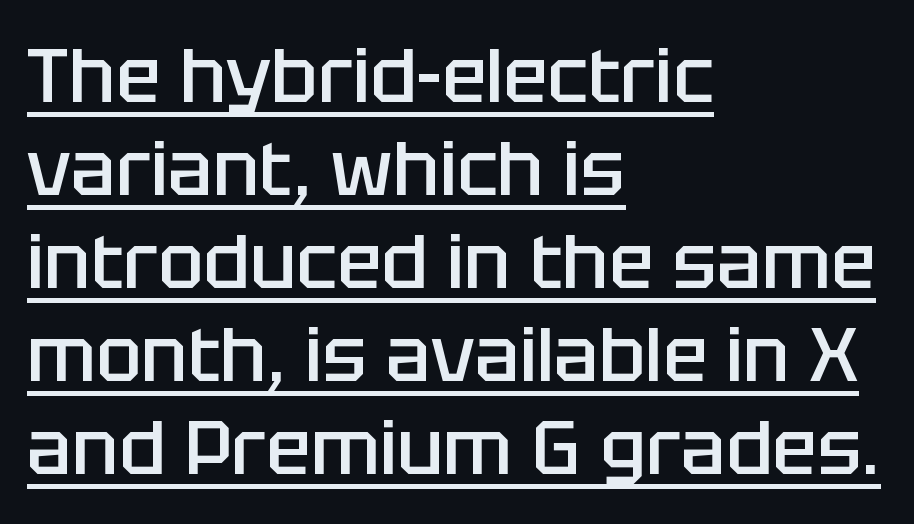
Q: Is the text bold? A: Semi-bold.
Q: Is the text italic (slanted)? A: No, it is upright.
Q: Is the typeface a serif or a sans-serif typeface? A: Sans-serif.
Q: Is the text underlined? A: Yes.
Q: How is the paragraph aligned? A: Left-aligned.
Q: Is the spacing between letters normal or unusually wide? A: Normal.
Q: Width (condensed, normal, or wide)? A: Normal.
Q: Stroke contrast? A: Low.
Q: x-height? A: Large.
Q: Monospaced? A: No.
